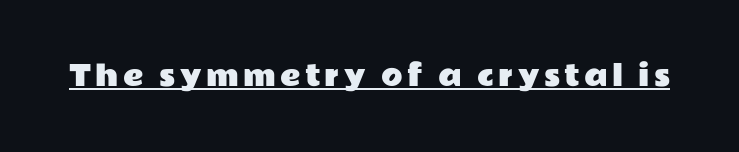
The image shows 28 px wide sans-serif type, upright; set underlined; low stroke contrast and a medium x-height.
